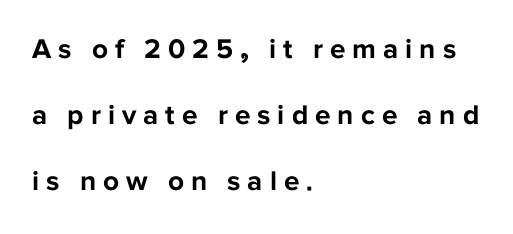
The image shows 28 px bold sans-serif type, upright; set left-aligned, loose line spacing (2.35x), unusually wide letter spacing (+0.25 em), not underlined; low stroke contrast and a medium x-height.
